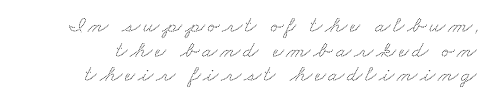
Rule under the text: the space is simply empty. Casual observation: everything's shoved over to the right. Students, observe: this is what under-led, compact text looks like.
